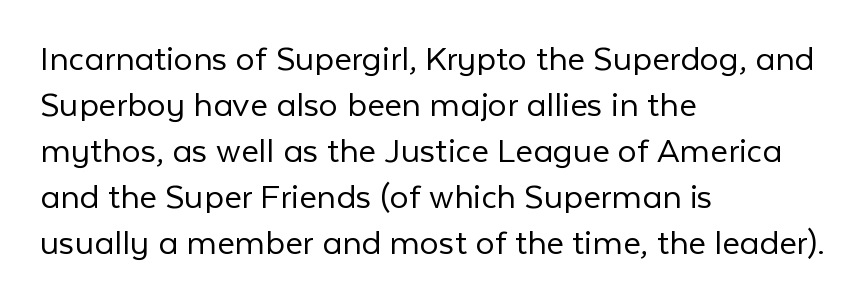
Q: Is the text bold? A: No.
Q: Is the text italic (slanted)? A: No, it is upright.
Q: Is the typeface a serif or a sans-serif typeface? A: Sans-serif.
Q: Is the text underlined? A: No.
Q: How is the paragraph aligned? A: Left-aligned.
Q: Is the spacing between letters normal or unusually wide? A: Normal.
Q: Width (condensed, normal, or wide)? A: Normal.
Q: Stroke contrast? A: Low.
Q: x-height? A: Medium.
Q: Monospaced? A: No.
